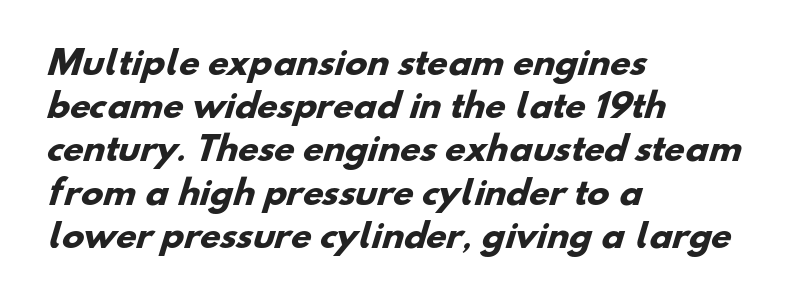
Q: Is the text bold? A: Yes.
Q: Is the typeface a serif or a sans-serif typeface? A: Sans-serif.
Q: Is the text underlined? A: No.
Q: How is the paragraph aligned? A: Left-aligned.
Q: Is the spacing between letters normal or unusually wide? A: Normal.
Q: Is the spacing between lines tight, normal or loose? A: Normal.
Q: Width (condensed, normal, or wide)? A: Normal.
Q: Stroke contrast? A: Low.
Q: x-height? A: Small.
Q: Monospaced? A: No.
